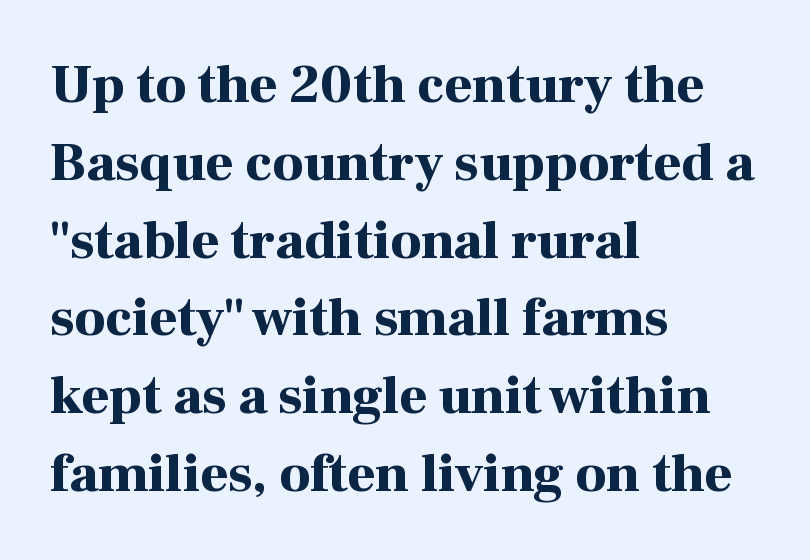
The glyphs in this specimen are seriffed. You could not count columns in this text — the font is proportionally spaced. Regular leading. A clean baseline with only descenders dipping below it.
